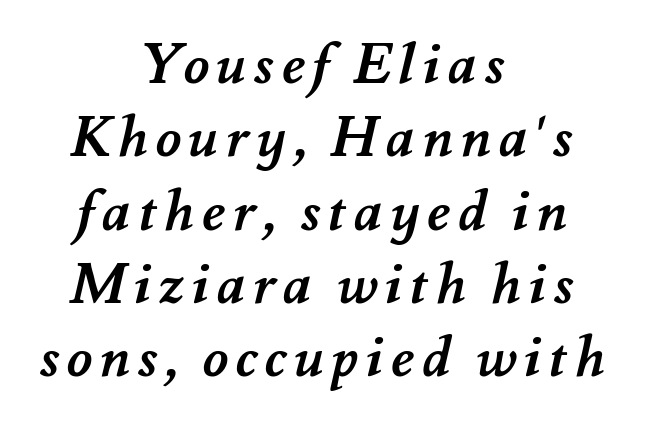
{"bold": "yes", "weight": "semibold", "width": "normal", "stroke_contrast": "medium", "x_height": "small", "monospaced": "no", "underline": "no", "align": "center", "line_spacing": "normal", "line_spacing_ratio": 1.31, "glyph_px": 56}
